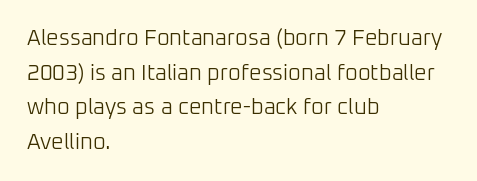
Q: Is the text bold? A: No.
Q: Is the text italic (slanted)? A: No, it is upright.
Q: Is the text underlined? A: No.
Q: How is the paragraph aligned? A: Left-aligned.
Q: Is the spacing between letters normal or unusually wide? A: Normal.
Q: Is the spacing between lines tight, normal or loose? A: Normal.
